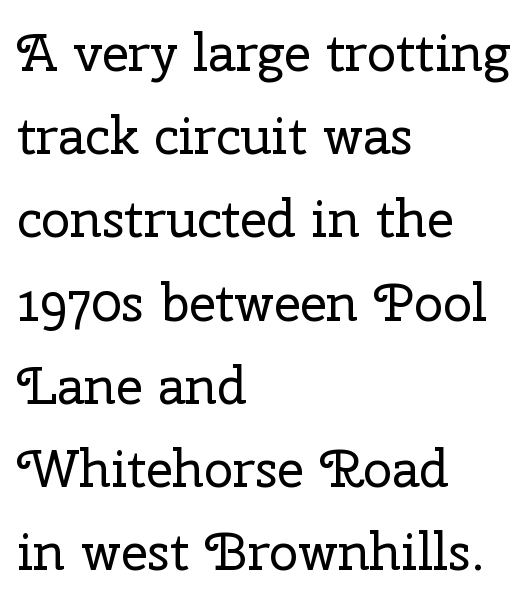
The image shows 52 px regular-weight serif type, upright; set left-aligned, normal line spacing (1.6x), normal letter spacing, not underlined; low stroke contrast and a medium x-height.
